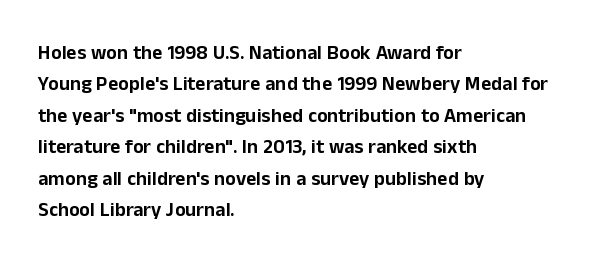
Q: Is the text italic (slanted)? A: No, it is upright.
Q: Is the text underlined? A: No.
Q: How is the paragraph aligned? A: Left-aligned.
Q: Is the spacing between letters normal or unusually wide? A: Normal.
Q: Is the spacing between lines tight, normal or loose? A: Normal.
